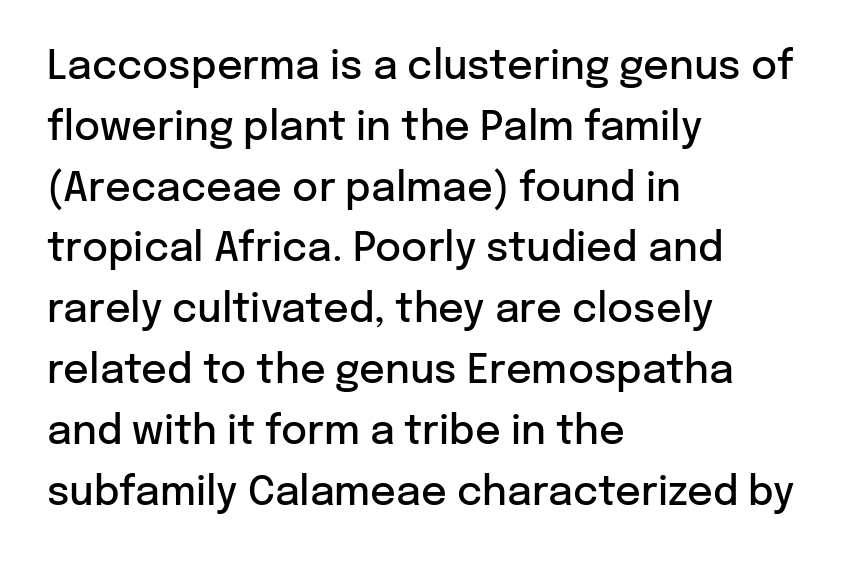
The gaps between neighbouring characters are ordinary and unremarkable. The paragraph has a hard left edge and a soft right edge. The glyphs are unaccompanied by any horizontal stroke below them. The rendering shows plain stroke endings on the letterforms — a sans-serif design.
